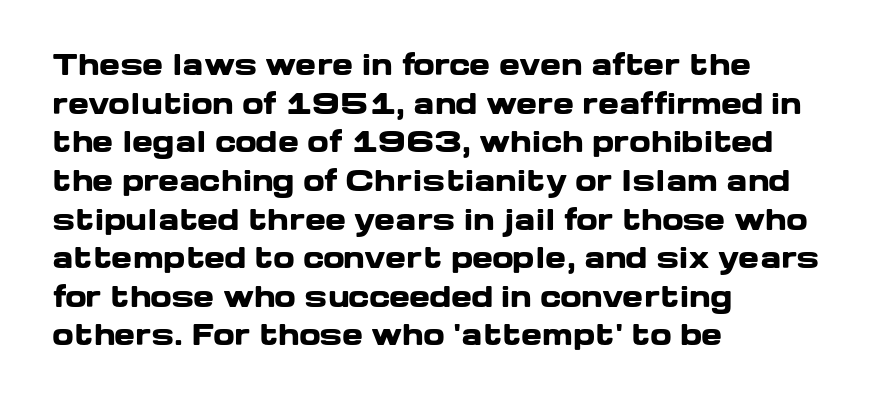
{"serif": "no", "italic": "no", "bold": "yes", "weight": "heavy", "width": "wide", "stroke_contrast": "low", "x_height": "medium", "monospaced": "no", "underline": "no", "align": "left", "line_spacing": "normal", "line_spacing_ratio": 1.38, "letter_spacing": "normal", "letter_spacing_em": 0.0, "glyph_px": 28}
